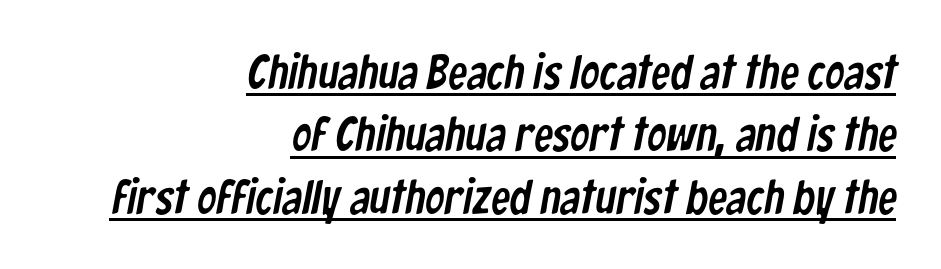
Q: Is the typeface a serif or a sans-serif typeface? A: Sans-serif.
Q: Is the text underlined? A: Yes.
Q: How is the paragraph aligned? A: Right-aligned.
Q: Is the spacing between letters normal or unusually wide? A: Normal.
Q: Is the spacing between lines tight, normal or loose? A: Normal.
Q: Width (condensed, normal, or wide)? A: Condensed.
Q: Stroke contrast? A: Low.
Q: x-height? A: Medium.
Q: Monospaced? A: No.
